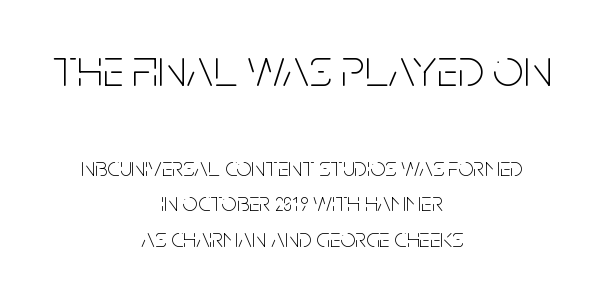
Q: Is the text bold? A: No.
Q: Is the text italic (slanted)? A: No, it is upright.
Q: Is the typeface a serif or a sans-serif typeface? A: Sans-serif.
Q: Is the text underlined? A: No.
Q: How is the paragraph aligned? A: Centered.
Q: Is the spacing between letters normal or unusually wide? A: Normal.
Q: Is the spacing between lines tight, normal or loose? A: Normal.
Q: Which block of text is set in a larger size, the first (top) or the second (bottom)? A: The first (top) one.
Q: Width (condensed, normal, or wide)? A: Condensed.
Q: Stroke contrast? A: Low.
Q: x-height? A: Large.
Q: Monospaced? A: No.
